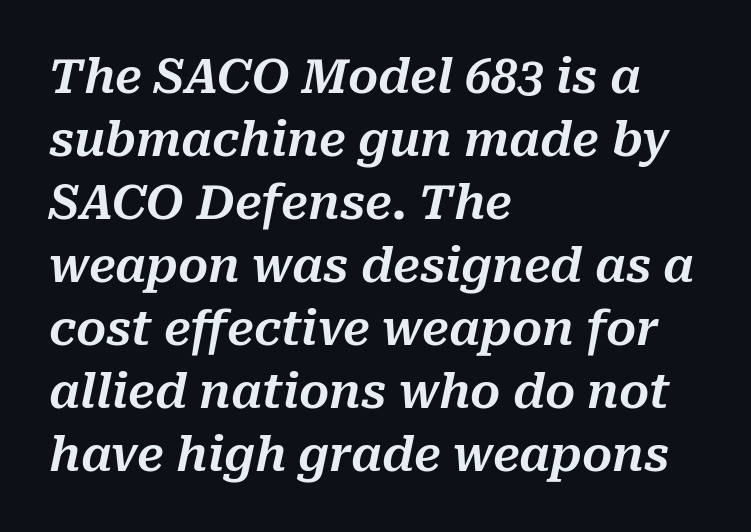
Q: Is the text italic (slanted)? A: Yes, it leans right by about 10 degrees.
Q: Is the text underlined? A: No.
Q: How is the paragraph aligned? A: Left-aligned.
Q: Is the spacing between letters normal or unusually wide? A: Normal.
Q: Is the spacing between lines tight, normal or loose? A: Normal.
Q: Width (condensed, normal, or wide)? A: Normal.
Q: Stroke contrast? A: Medium.
Q: x-height? A: Medium.
Q: Monospaced? A: No.
